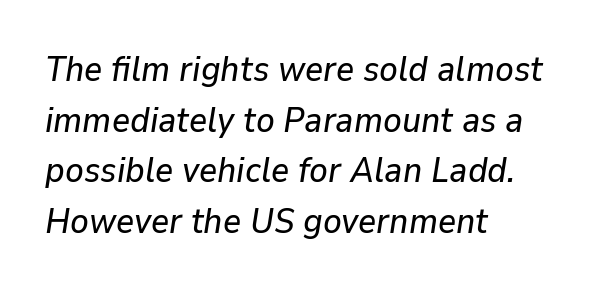
These lines sit exactly where default settings would place them. The foot of each line stays bare and open. The text block is weighted toward the left margin, trailing off unevenly rightward. Note the varied advance widths — an 'i' is clearly narrower than an 'm'. The whole block is typeset with a tilt.
